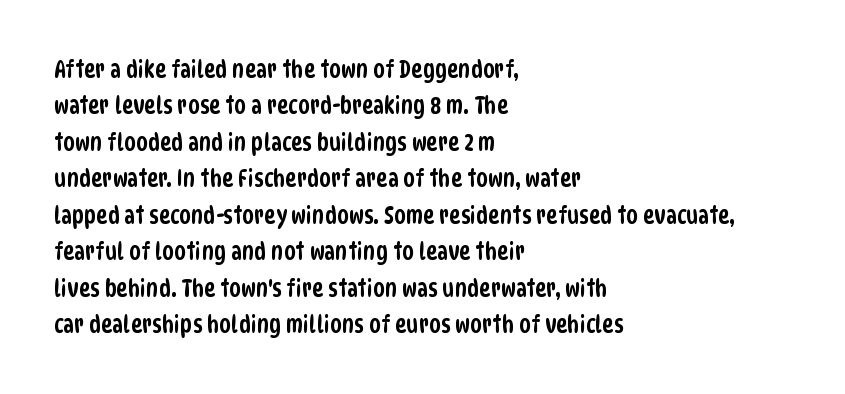
Q: Is the text underlined? A: No.
Q: How is the paragraph aligned? A: Left-aligned.
Q: Is the spacing between letters normal or unusually wide? A: Normal.
Q: Is the spacing between lines tight, normal or loose? A: Normal.
